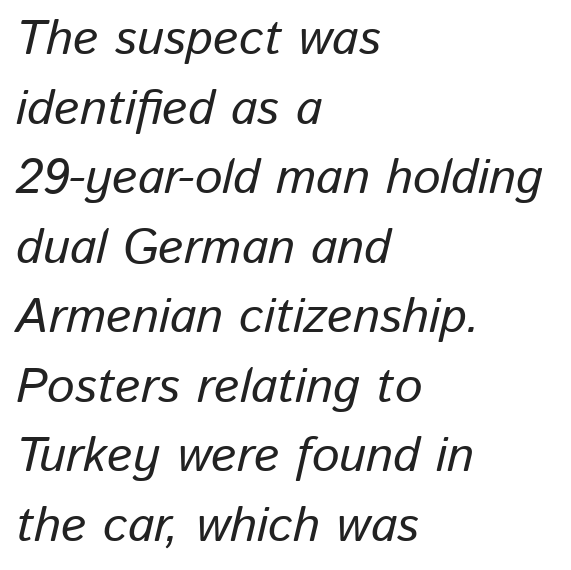
The image shows 49 px text type, italic (leaning right); set left-aligned, normal line spacing (1.42x), normal letter spacing, not underlined; low stroke contrast and a medium x-height.
